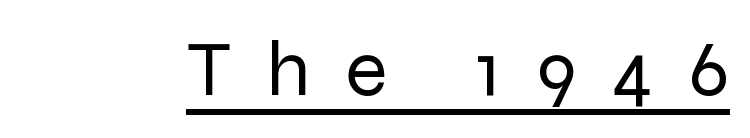
The image shows 79 px regular-weight sans-serif type, upright; set unusually wide letter spacing (+0.45 em), underlined; low stroke contrast and a medium x-height.
